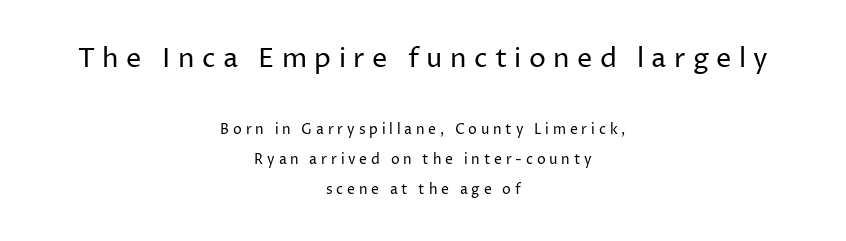
The image shows 27 px text type, upright; set centered, loose line spacing (2.16x), unusually wide letter spacing (+0.27 em), not underlined; the first (top) block is 1.93x larger.
